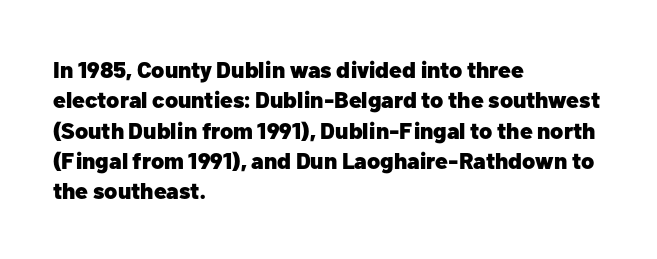
Q: Is the text bold? A: Yes.
Q: Is the text italic (slanted)? A: No, it is upright.
Q: Is the text underlined? A: No.
Q: How is the paragraph aligned? A: Left-aligned.
Q: Is the spacing between letters normal or unusually wide? A: Normal.
Q: Is the spacing between lines tight, normal or loose? A: Normal.
